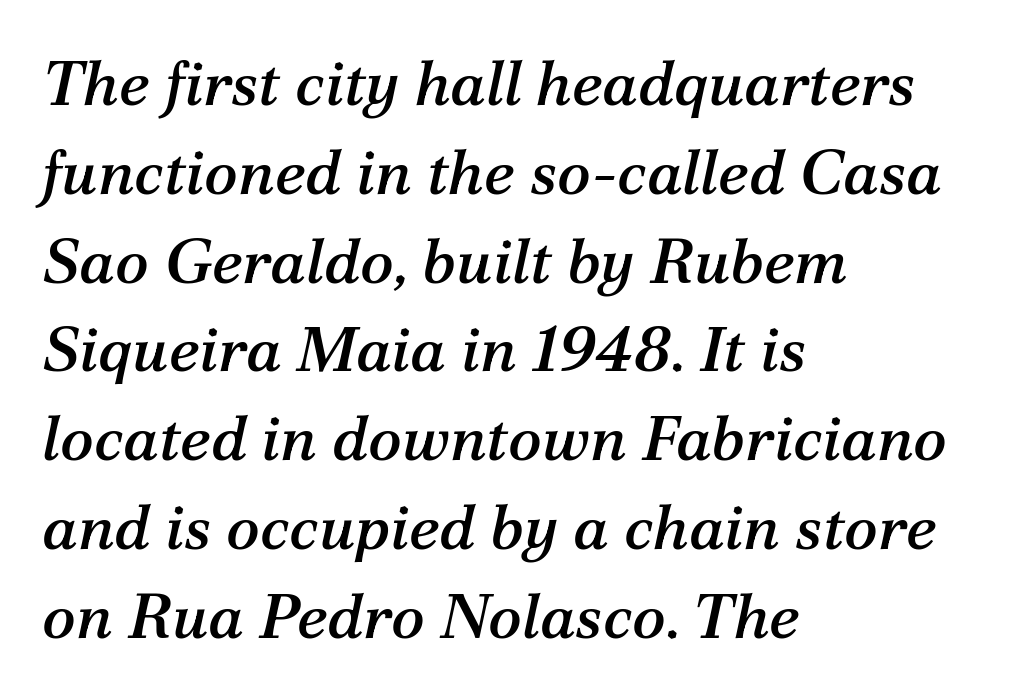
The image shows 63 px serif type, italic (leaning right); set left-aligned, normal line spacing (1.41x), normal letter spacing, not underlined; medium stroke contrast and a medium x-height.
